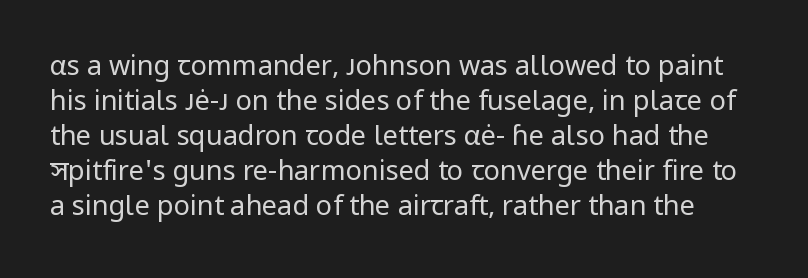
The image shows 27 px text type, upright; set normal line spacing (1.3x), normal letter spacing, not underlined.
